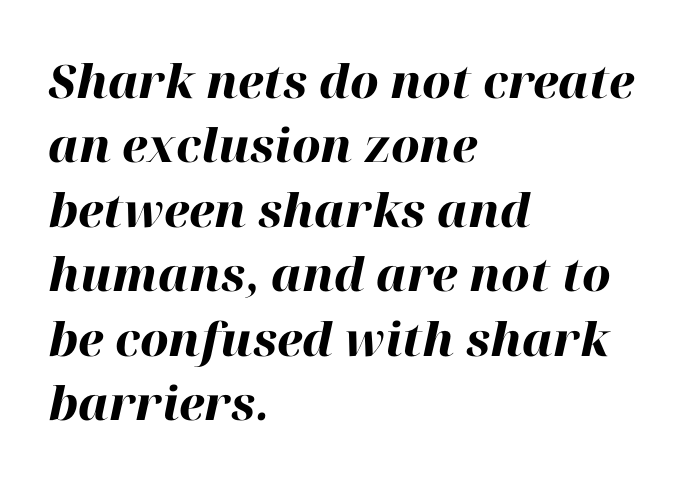
Q: Is the text bold? A: Yes.
Q: Is the text italic (slanted)? A: Yes, it leans right by about 12 degrees.
Q: Is the text underlined? A: No.
Q: How is the paragraph aligned? A: Left-aligned.
Q: Is the spacing between letters normal or unusually wide? A: Normal.
Q: Is the spacing between lines tight, normal or loose? A: Normal.
Q: Width (condensed, normal, or wide)? A: Normal.
Q: Stroke contrast? A: High.
Q: x-height? A: Medium.
Q: Monospaced? A: No.
